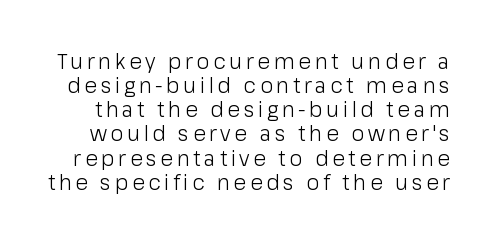
{"italic": "no", "bold": "no", "underline": "no", "line_spacing": "tight", "line_spacing_ratio": 1.15, "glyph_px": 21}
